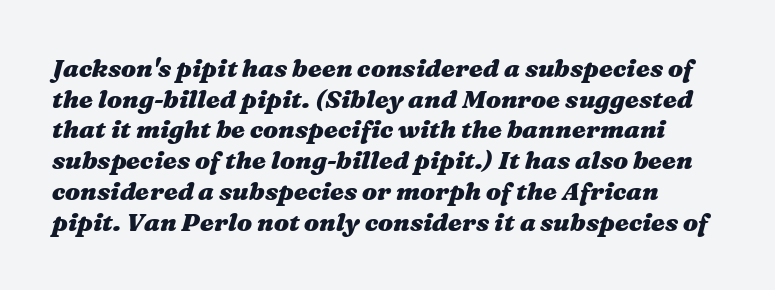
The rendering uses a bold face; every stroke is thick and dark. Words appear dense and cohesive because spacing is normal. Designer's note — italics engaged. The glyphs are unaccompanied by any horizontal stroke below them.
